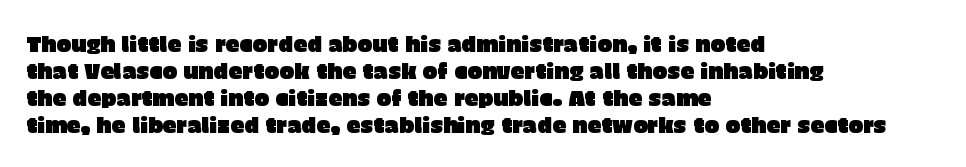
The image shows 22 px text type, upright; set left-aligned, line spacing 1.22x, normal letter spacing, not underlined.
